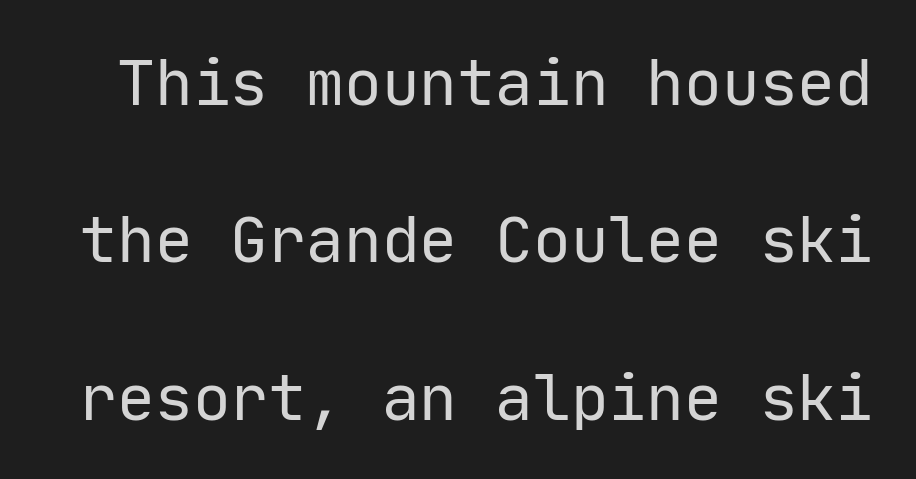
{"serif": "no", "italic": "no", "bold": "no", "weight": "regular", "width": "normal", "stroke_contrast": "low", "x_height": "medium", "monospaced": "yes", "underline": "no", "line_spacing": "loose", "line_spacing_ratio": 2.5, "letter_spacing": "normal", "letter_spacing_em": 0.0, "glyph_px": 63}
